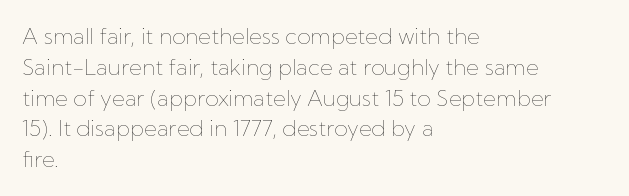
Q: Is the text bold? A: No.
Q: Is the text italic (slanted)? A: No, it is upright.
Q: Is the text underlined? A: No.
Q: How is the paragraph aligned? A: Left-aligned.
Q: Is the spacing between letters normal or unusually wide? A: Normal.
Q: Is the spacing between lines tight, normal or loose? A: Normal.
